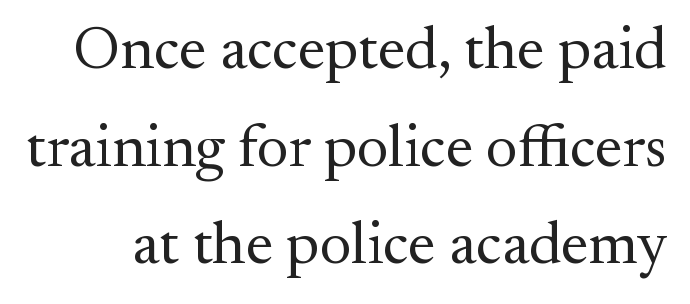
The characters display serif detailing at their extremities. Honestly, the letter spacing is just normal — you wouldn't notice it. Upright lettering throughout. Do the characters align in a grid? No, the font is proportional.
